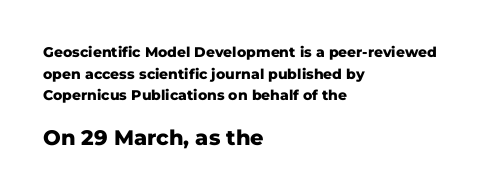
Set as a true bold cut, around the 700 mark. Notice how the stems are strictly vertical — no italics here. Does the leading feel generous? No, just average. Decoration check: the copy has no underline. Reading down the block, your eye returns to a fixed left position each line. Nothing unusual about the tracking: characters are spaced as the font intends.
